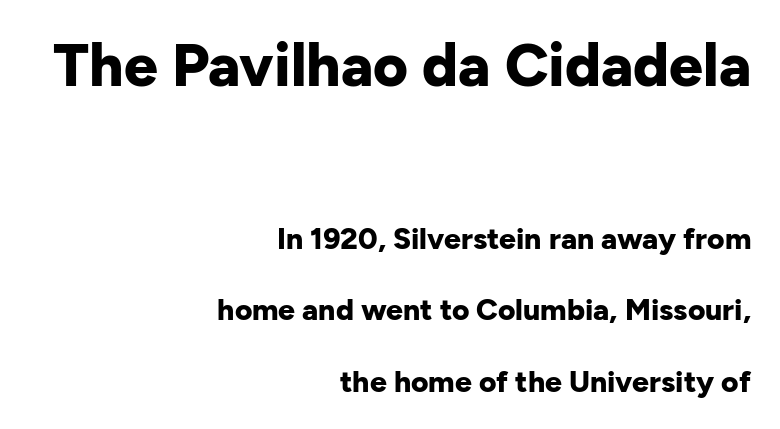
Does the type have serifs? No, each stem ends abruptly. Does the leading feel generous? Absolutely, it's lavish. This sample is right-justified, so line beginnings fall wherever the words allow. Strokes here are thick enough to call this a true bold. The specimen omits any rule beneath the text block's lines. The line texture is even and compact thanks to regular tracking.
